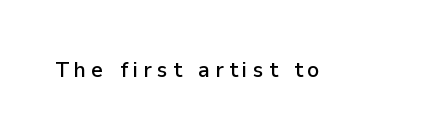
The image shows 21 px text type, upright; set unusually wide letter spacing (+0.25 em), not underlined.
